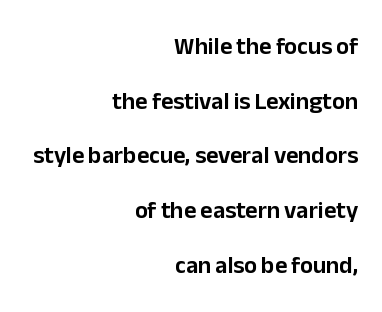
Q: Is the text italic (slanted)? A: No, it is upright.
Q: Is the text underlined? A: No.
Q: How is the paragraph aligned? A: Right-aligned.
Q: Is the spacing between letters normal or unusually wide? A: Normal.
Q: Is the spacing between lines tight, normal or loose? A: Loose.
